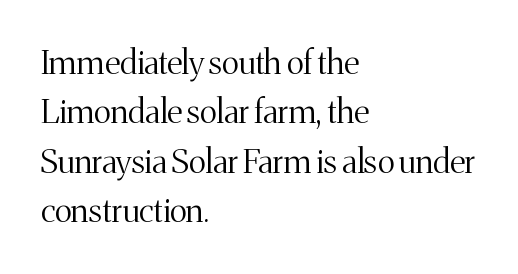
{"serif": "yes", "italic": "no", "bold": "no", "weight": "light", "width": "normal", "stroke_contrast": "medium", "x_height": "medium", "monospaced": "no", "underline": "no", "align": "left", "line_spacing": "normal", "line_spacing_ratio": 1.5, "letter_spacing": "normal", "letter_spacing_em": 0.0, "glyph_px": 33}
